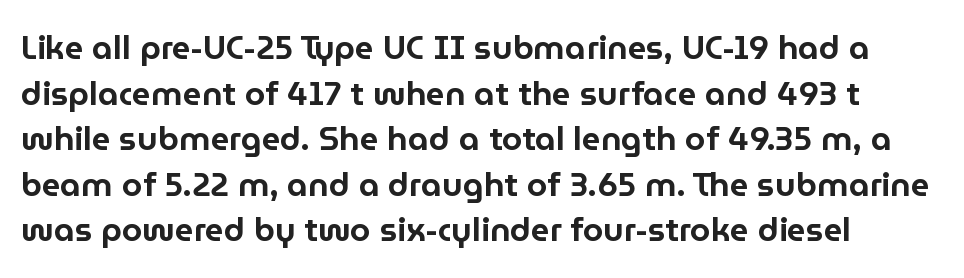
Q: Is the text italic (slanted)? A: No, it is upright.
Q: Is the typeface a serif or a sans-serif typeface? A: Sans-serif.
Q: Is the text underlined? A: No.
Q: Is the spacing between letters normal or unusually wide? A: Normal.
Q: Is the spacing between lines tight, normal or loose? A: Normal.
Q: Width (condensed, normal, or wide)? A: Normal.
Q: Stroke contrast? A: Low.
Q: x-height? A: Medium.
Q: Monospaced? A: No.
